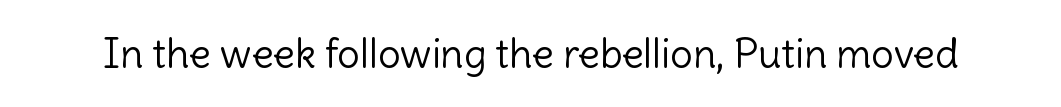
Q: Is the text bold? A: No.
Q: Is the text italic (slanted)? A: No, it is upright.
Q: Is the typeface a serif or a sans-serif typeface? A: Sans-serif.
Q: Is the text underlined? A: No.
Q: Is the spacing between letters normal or unusually wide? A: Normal.
Q: Width (condensed, normal, or wide)? A: Normal.
Q: x-height? A: Medium.
Q: Monospaced? A: No.
